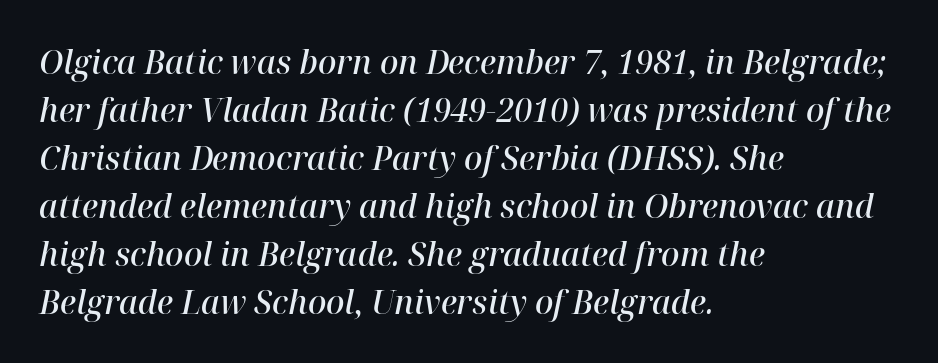
Q: Is the text bold? A: Semi-bold.
Q: Is the text italic (slanted)? A: Yes, it leans right by about 12 degrees.
Q: Is the typeface a serif or a sans-serif typeface? A: Serif.
Q: Is the text underlined? A: No.
Q: How is the paragraph aligned? A: Left-aligned.
Q: Is the spacing between letters normal or unusually wide? A: Normal.
Q: Is the spacing between lines tight, normal or loose? A: Normal.
Q: Width (condensed, normal, or wide)? A: Normal.
Q: Stroke contrast? A: High.
Q: x-height? A: Medium.
Q: Monospaced? A: No.
